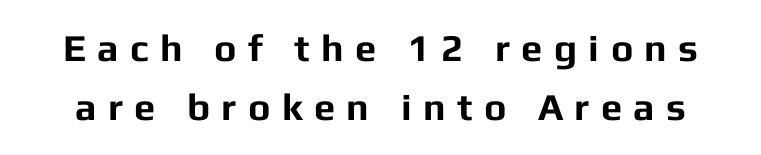
Q: Is the text bold? A: Yes.
Q: Is the text italic (slanted)? A: No, it is upright.
Q: Is the typeface a serif or a sans-serif typeface? A: Sans-serif.
Q: Is the text underlined? A: No.
Q: Is the spacing between letters normal or unusually wide? A: Unusually wide.
Q: Is the spacing between lines tight, normal or loose? A: Normal.
Q: Width (condensed, normal, or wide)? A: Normal.
Q: Stroke contrast? A: Low.
Q: x-height? A: Medium.
Q: Monospaced? A: No.
